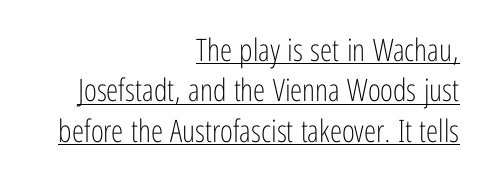
{"serif": "no", "italic": "no", "bold": "no", "weight": "light", "width": "condensed", "stroke_contrast": "low", "x_height": "medium", "monospaced": "no", "underline": "yes", "align": "right", "line_spacing": "normal", "line_spacing_ratio": 1.3, "letter_spacing": "normal", "letter_spacing_em": 0.0, "glyph_px": 31}
